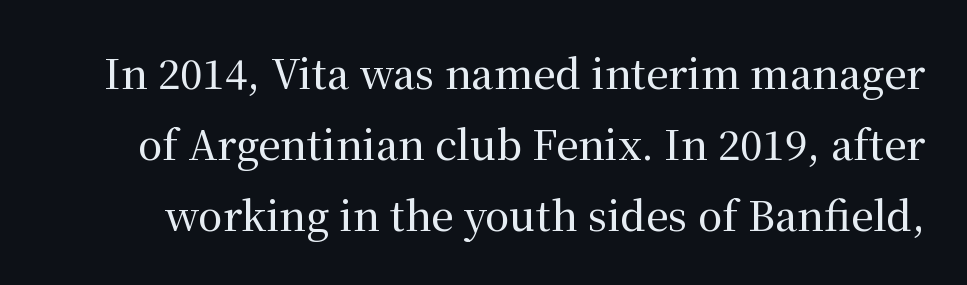
This is roman type, the default non-slanted kind. Each letter's strokes conclude with small projecting serifs. Characters follow at the spacing the type designer built in. Beneath every word, the page is bare.
